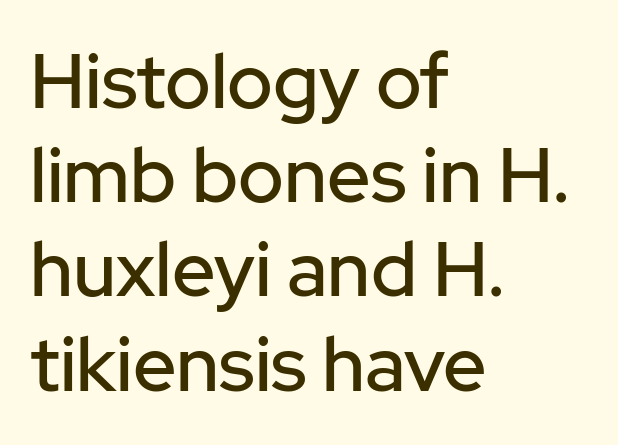
The image shows 76 px sans-serif type, upright; set left-aligned, line spacing 1.24x, normal letter spacing, not underlined; low stroke contrast and a medium x-height.
